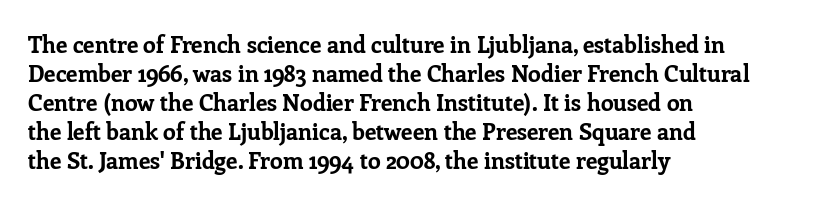
The typography opts for an upright posture over an oblique one. What weight is shown? A full bold with thick strokes. How would I describe the line gaps? Plain and ordinary. Each line starts at the same left margin while the right side varies.
